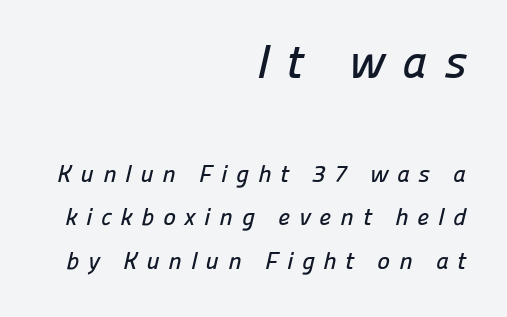
Q: Is the typeface a serif or a sans-serif typeface? A: Sans-serif.
Q: Is the text underlined? A: No.
Q: How is the paragraph aligned? A: Right-aligned.
Q: Is the spacing between letters normal or unusually wide? A: Unusually wide.
Q: Which block of text is set in a larger size, the first (top) or the second (bottom)? A: The first (top) one.
Q: Width (condensed, normal, or wide)? A: Normal.
Q: Stroke contrast? A: Low.
Q: x-height? A: Medium.
Q: Monospaced? A: No.
